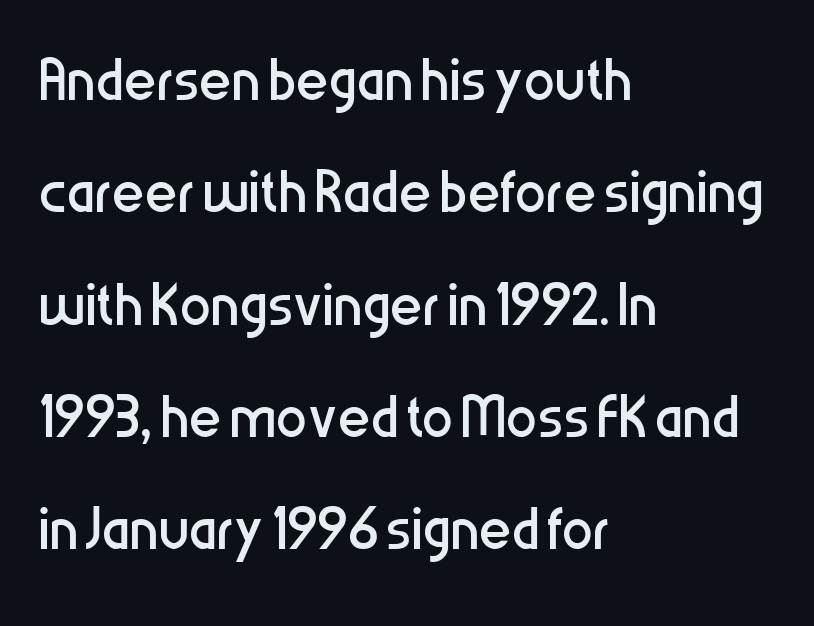
The image shows 78 px regular-weight, condensed sans-serif type, upright; set left-aligned, normal line spacing (1.44x), normal letter spacing, not underlined; low stroke contrast and a medium x-height.
